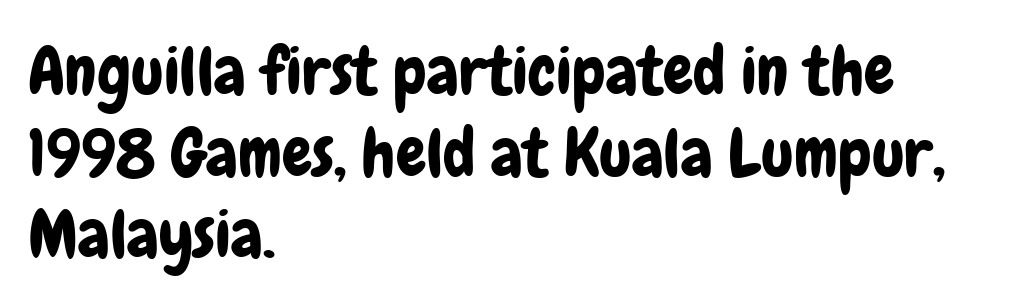
Q: Is the text italic (slanted)? A: No, it is upright.
Q: Is the typeface a serif or a sans-serif typeface? A: Sans-serif.
Q: Is the text underlined? A: No.
Q: How is the paragraph aligned? A: Left-aligned.
Q: Is the spacing between letters normal or unusually wide? A: Normal.
Q: Width (condensed, normal, or wide)? A: Condensed.
Q: Stroke contrast? A: Low.
Q: x-height? A: Medium.
Q: Monospaced? A: No.
